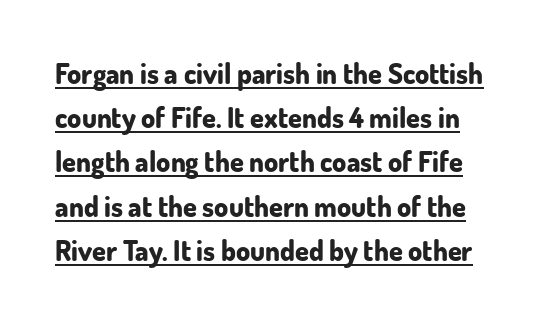
{"serif": "no", "italic": "no", "bold": "yes", "weight": "bold", "width": "normal", "stroke_contrast": "low", "x_height": "small", "monospaced": "no", "underline": "yes", "line_spacing": "normal", "line_spacing_ratio": 1.58, "letter_spacing": "normal", "letter_spacing_em": 0.0, "glyph_px": 28}
